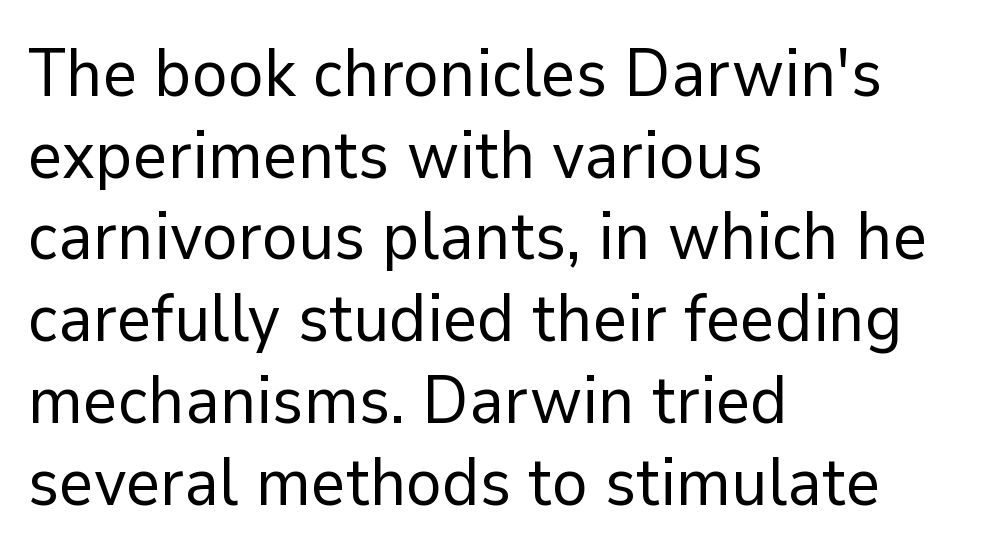
The image shows 67 px regular-weight sans-serif type, upright; set left-aligned, line spacing 1.22x, normal letter spacing, not underlined; low stroke contrast and a medium x-height.
